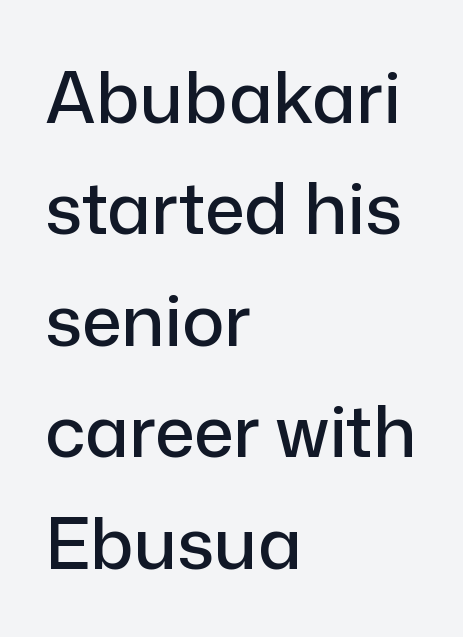
The image shows 71 px sans-serif type, upright; set left-aligned, normal line spacing (1.57x), normal letter spacing, not underlined; low stroke contrast and a medium x-height.
